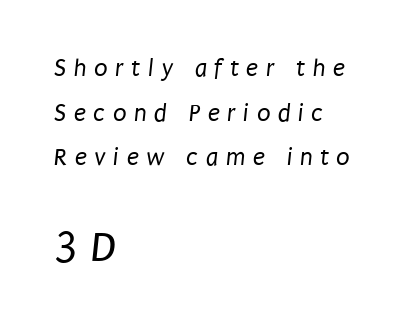
The image shows 44 px regular-weight, condensed sans-serif type; set left-aligned, line spacing 1.79x, unusually wide letter spacing (+0.3 em), not underlined; the second (bottom) block is 1.76x larger; low stroke contrast and a large x-height.
